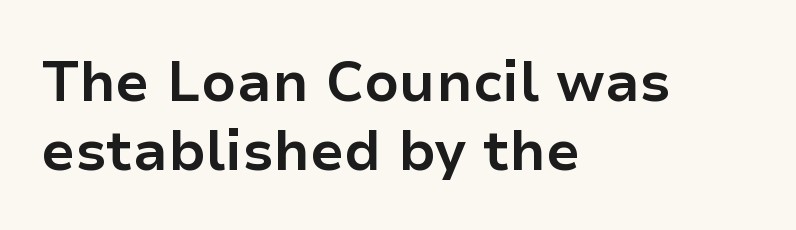
The image shows 56 px bold sans-serif type, upright; set left-aligned, line spacing 1.24x, normal letter spacing, not underlined; low stroke contrast and a medium x-height.
